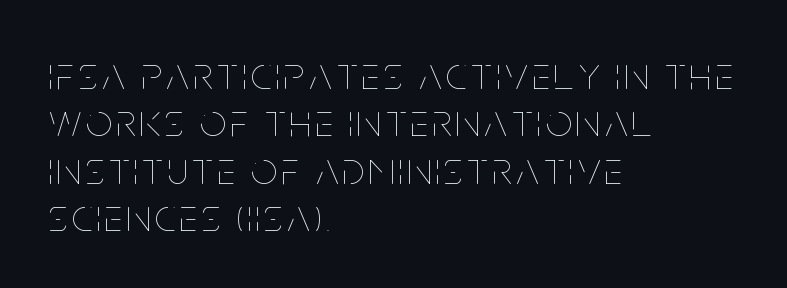
Q: Is the text bold? A: No.
Q: Is the text italic (slanted)? A: No, it is upright.
Q: Is the text underlined? A: No.
Q: How is the paragraph aligned? A: Left-aligned.
Q: Is the spacing between lines tight, normal or loose? A: Tight.
Q: Width (condensed, normal, or wide)? A: Condensed.
Q: Stroke contrast? A: Low.
Q: x-height? A: Large.
Q: Monospaced? A: No.
